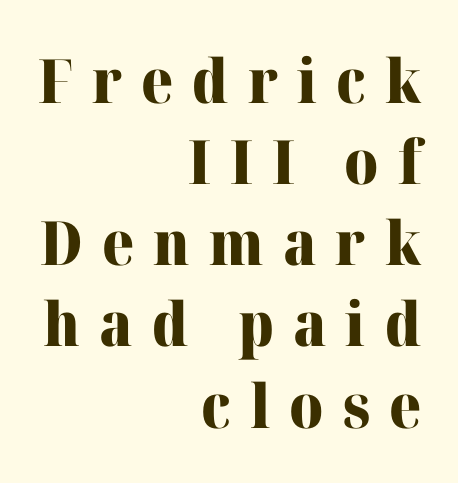
{"serif": "yes", "italic": "no", "bold": "yes", "weight": "heavy", "width": "normal", "stroke_contrast": "high", "x_height": "medium", "monospaced": "no", "underline": "no", "align": "right", "line_spacing": "normal", "line_spacing_ratio": 1.33, "letter_spacing": "wide", "letter_spacing_em": 0.31, "glyph_px": 61}
